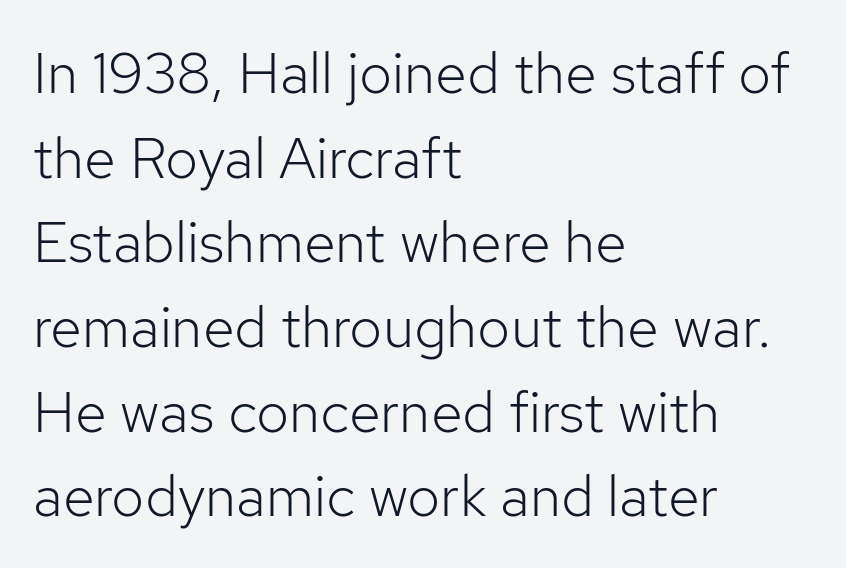
These lines stack with their left ends in a neat column. The line texture is even and compact thanks to regular tracking. You can tell from the bare stems that sans-serif type was used. The vertical gap from one line to the next is medium.
